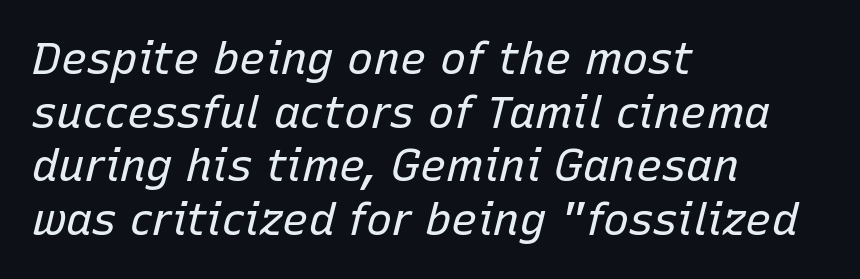
The zone under the glyphs is completely vacant. The passage shown is typed in a proportional face where columns would drift. Default kerning and tracking; the words read as compact shapes. Ink coverage per letter is moderate at most.
